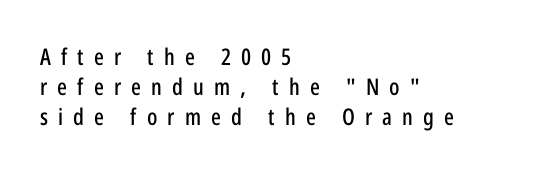
The image shows 23 px text type, upright; set left-aligned, normal line spacing (1.3x), unusually wide letter spacing (+0.44 em), not underlined.
